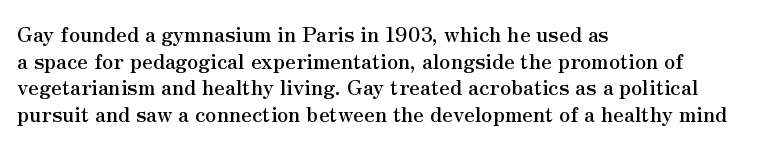
Successive baselines arrive at the customary interval. The space directly below the letters is spotless. The face used here is rendered with its standard letterfit. The rendering anchors every line to the left-hand side.
